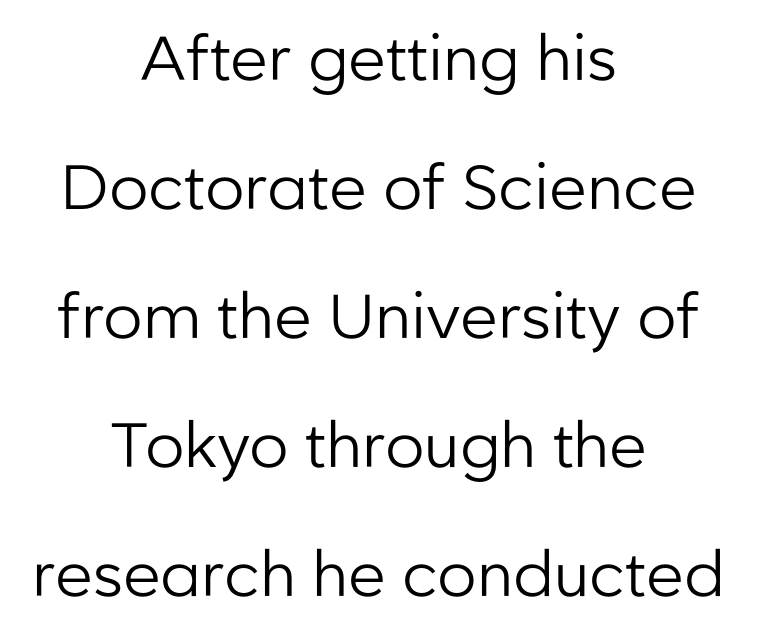
{"serif": "no", "italic": "no", "bold": "no", "weight": "regular", "width": "normal", "stroke_contrast": "low", "x_height": "medium", "monospaced": "no", "underline": "no", "align": "center", "line_spacing": "loose", "line_spacing_ratio": 2.08, "letter_spacing": "normal", "letter_spacing_em": 0.0, "glyph_px": 62}
